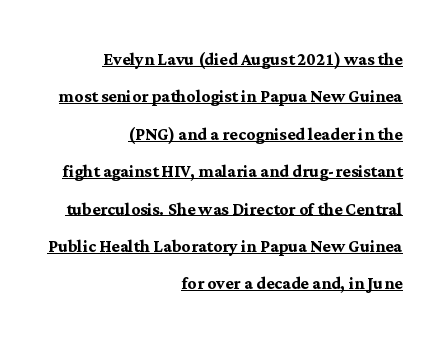
{"italic": "no", "bold": "yes", "underline": "yes", "align": "right", "line_spacing": "normal", "line_spacing_ratio": 1.7, "letter_spacing": "normal", "letter_spacing_em": 0.0, "glyph_px": 22}
